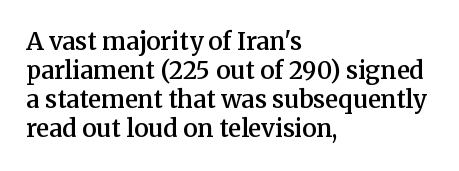
A fair bit of extra ink — the face is semibold, not bold. Reading down the block, your eye returns to a fixed left position each line. Style check: upright. Compared with typical body copy, the letter spacing here is the same. The passage shown is not underscored anywhere.
